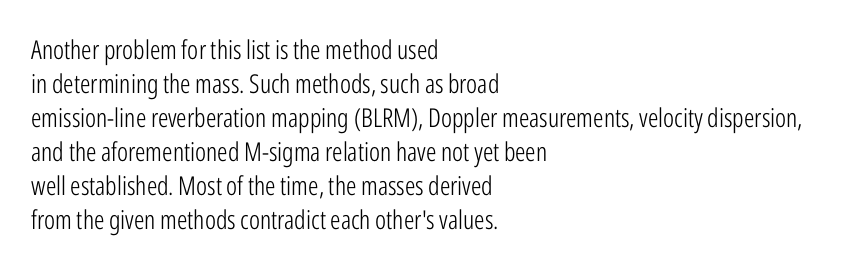
{"italic": "no", "bold": "no", "underline": "no", "align": "left", "line_spacing": "normal", "line_spacing_ratio": 1.31, "letter_spacing": "normal", "letter_spacing_em": 0.0, "glyph_px": 26}
